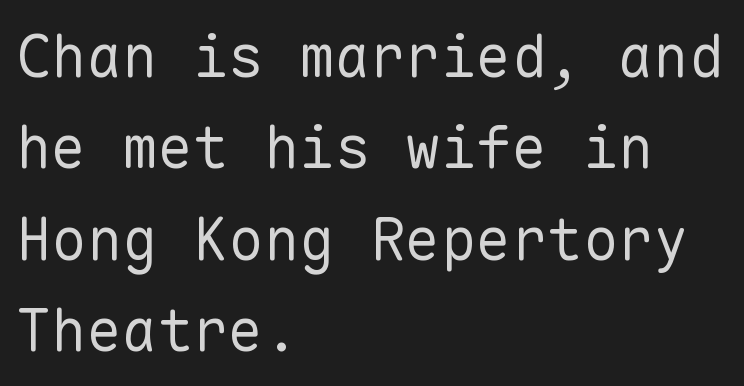
Q: Is the text bold? A: No.
Q: Is the text italic (slanted)? A: No, it is upright.
Q: Is the typeface a serif or a sans-serif typeface? A: Sans-serif.
Q: Is the text underlined? A: No.
Q: How is the paragraph aligned? A: Left-aligned.
Q: Is the spacing between letters normal or unusually wide? A: Normal.
Q: Is the spacing between lines tight, normal or loose? A: Normal.
Q: Width (condensed, normal, or wide)? A: Normal.
Q: Stroke contrast? A: Low.
Q: x-height? A: Medium.
Q: Monospaced? A: Yes.
